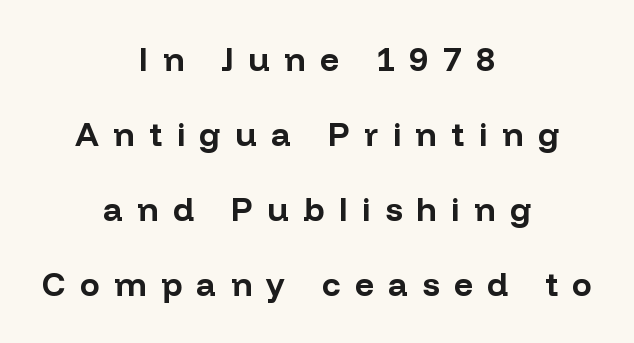
Q: Is the text bold? A: Yes.
Q: Is the text italic (slanted)? A: No, it is upright.
Q: Is the typeface a serif or a sans-serif typeface? A: Sans-serif.
Q: Is the text underlined? A: No.
Q: How is the paragraph aligned? A: Centered.
Q: Is the spacing between letters normal or unusually wide? A: Unusually wide.
Q: Is the spacing between lines tight, normal or loose? A: Loose.
Q: Width (condensed, normal, or wide)? A: Normal.
Q: Stroke contrast? A: Low.
Q: x-height? A: Medium.
Q: Monospaced? A: No.
